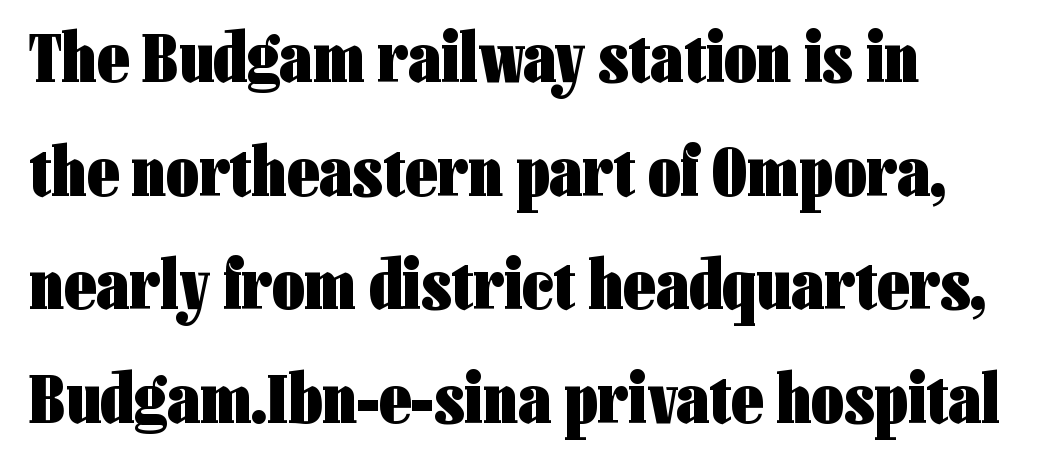
{"serif": "no", "italic": "no", "bold": "yes", "weight": "heavy", "width": "condensed", "stroke_contrast": "low", "x_height": "medium", "monospaced": "no", "underline": "no", "line_spacing": "normal", "line_spacing_ratio": 1.6, "letter_spacing": "normal", "letter_spacing_em": 0.0, "glyph_px": 71}
